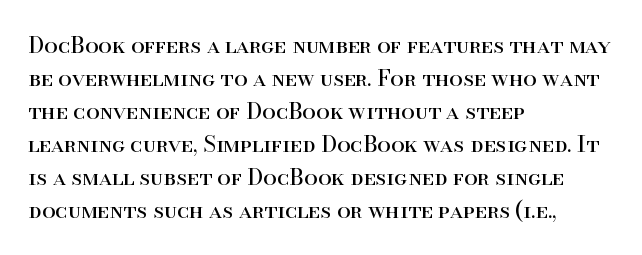
In terms of leading, this rendering sits right in the middle. Quick note: not italic, upright. Stems here are at most as thick as an everyday book face. Letter spacing: default.
